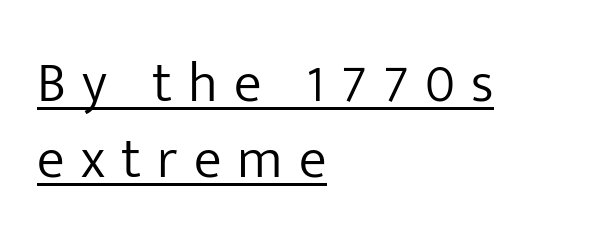
How are the letters spaced? Widely, with obvious added tracking. The text was rendered using a sans face with plain stroke endings. This is not heavy type; no bold has been used. Varying glyph widths throughout — classic text-font behaviour. This is the regular roman posture of the typeface.
